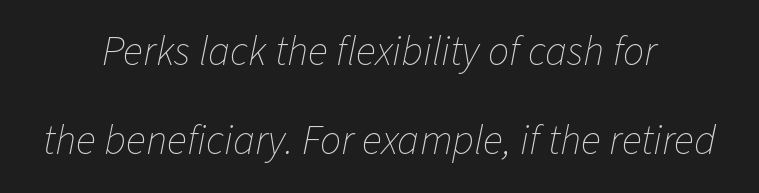
{"italic": "yes", "lean": "right", "slant_degrees": 11, "bold": "no", "weight": "thin", "width": "normal", "stroke_contrast": "low", "x_height": "medium", "monospaced": "no", "underline": "no", "align": "center", "line_spacing": "loose", "line_spacing_ratio": 2.12, "letter_spacing": "normal", "letter_spacing_em": 0.0, "glyph_px": 42}
